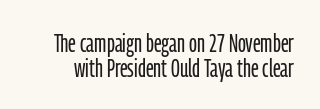
{"italic": "no", "bold": "no", "underline": "no", "line_spacing": "tight", "line_spacing_ratio": 0.95, "letter_spacing": "normal", "letter_spacing_em": 0.0, "glyph_px": 26}
